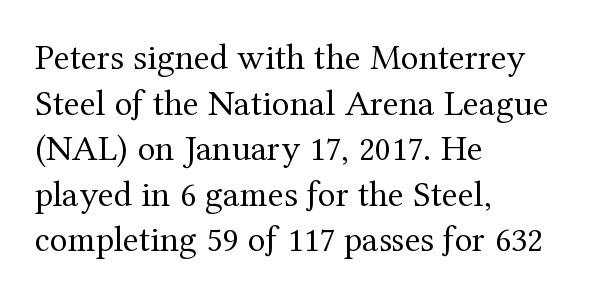
The image shows 37 px regular-weight serif type, upright; set left-aligned, line spacing 1.23x, normal letter spacing, not underlined; medium stroke contrast and a medium x-height.
